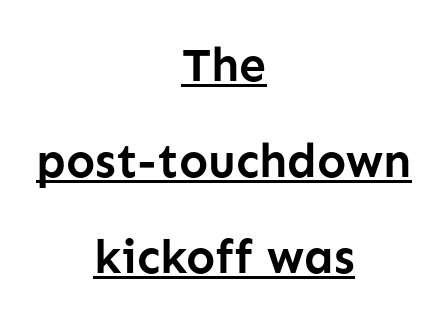
These lines are composed in type without serifs. The face used here appears with an underline applied. You could call the tracking neutral — neither tight nor loose. Character widths vary here, with narrow letters taking less room than wide ones. Layout note: lines centered.
